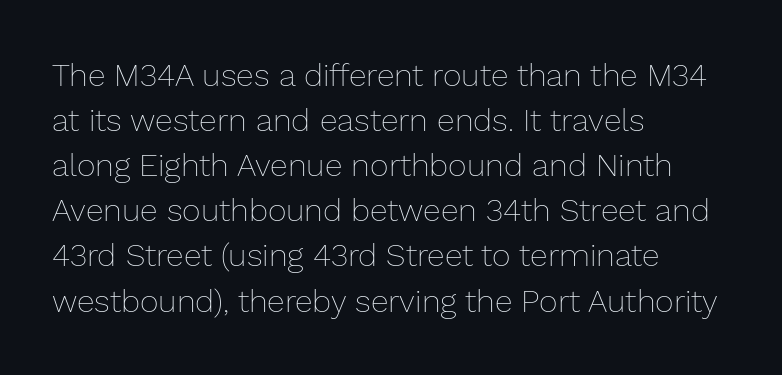
Q: Is the text bold? A: No.
Q: Is the text italic (slanted)? A: No, it is upright.
Q: Is the text underlined? A: No.
Q: How is the paragraph aligned? A: Left-aligned.
Q: Is the spacing between letters normal or unusually wide? A: Normal.
Q: Is the spacing between lines tight, normal or loose? A: Normal.
Q: Width (condensed, normal, or wide)? A: Normal.
Q: Stroke contrast? A: Low.
Q: x-height? A: Medium.
Q: Monospaced? A: No.
